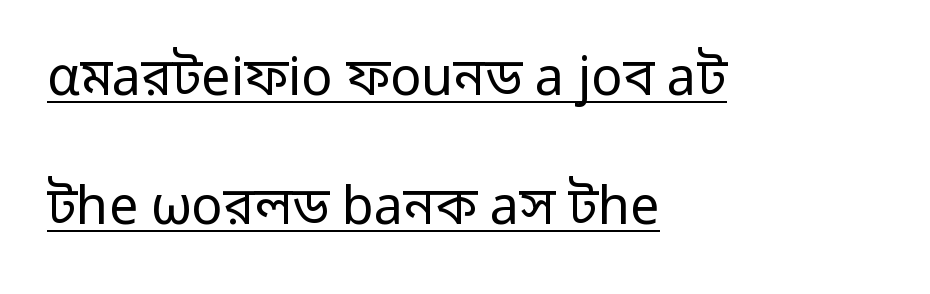
Is there any slant? The stems are plumb. Left-aligned paragraph, ragged on the right. The font is comparable to plain body text, perhaps lighter. Glyph-to-glyph distance matches everyday printed text. Widely set lines give the paragraph a tall, airy silhouette.
